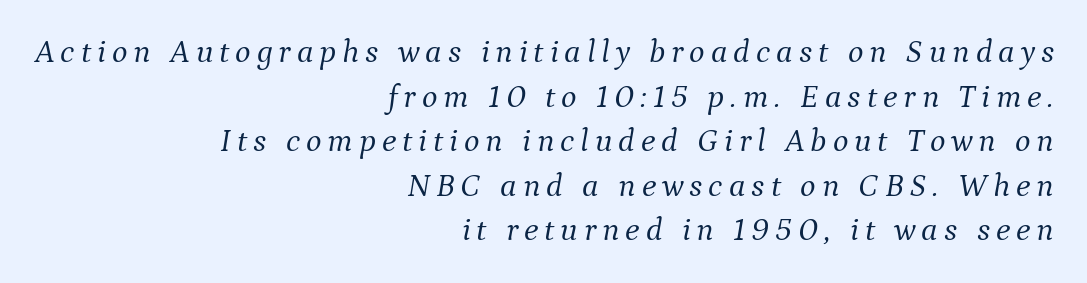
Q: Is the text bold? A: No.
Q: Is the text italic (slanted)? A: Yes, it leans right by about 9 degrees.
Q: Is the typeface a serif or a sans-serif typeface? A: Serif.
Q: Is the text underlined? A: No.
Q: How is the paragraph aligned? A: Right-aligned.
Q: Is the spacing between lines tight, normal or loose? A: Normal.
Q: Width (condensed, normal, or wide)? A: Normal.
Q: Stroke contrast? A: Medium.
Q: x-height? A: Medium.
Q: Monospaced? A: No.
